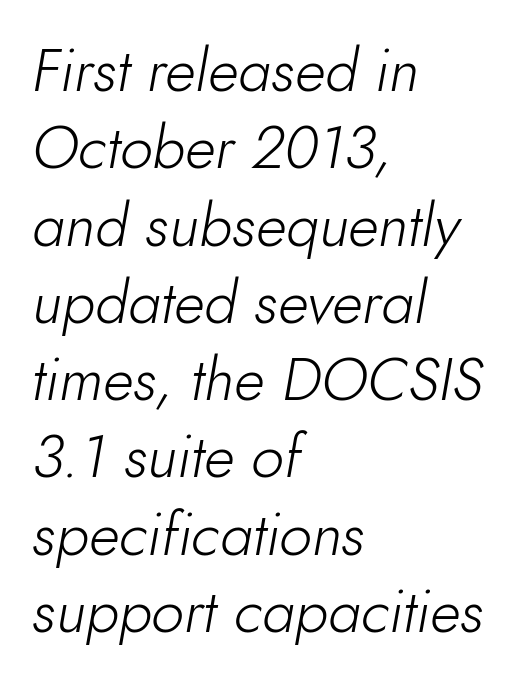
{"italic": "yes", "lean": "right", "slant_degrees": 10, "bold": "no", "weight": "light", "width": "normal", "stroke_contrast": "low", "x_height": "small", "monospaced": "no", "underline": "no", "align": "left", "line_spacing": "normal", "line_spacing_ratio": 1.31, "letter_spacing": "normal", "letter_spacing_em": 0.0, "glyph_px": 59}
